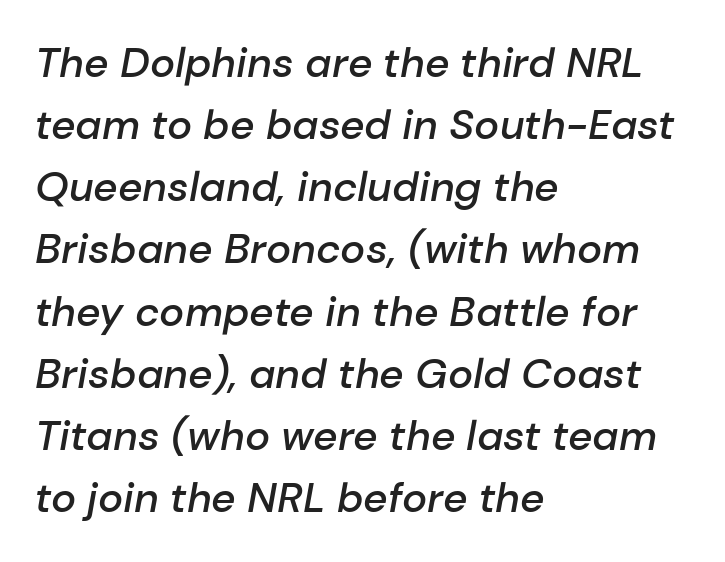
Q: Is the text bold? A: Semi-bold.
Q: Is the text italic (slanted)? A: Yes, it leans right by about 10 degrees.
Q: Is the text underlined? A: No.
Q: How is the paragraph aligned? A: Left-aligned.
Q: Is the spacing between letters normal or unusually wide? A: Normal.
Q: Is the spacing between lines tight, normal or loose? A: Normal.
Q: Width (condensed, normal, or wide)? A: Normal.
Q: Stroke contrast? A: Low.
Q: x-height? A: Medium.
Q: Monospaced? A: No.
